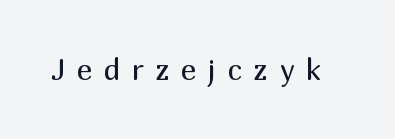
The image shows 29 px regular-weight sans-serif type, upright; set unusually wide letter spacing (+0.41 em), not underlined; medium stroke contrast and a medium x-height.
